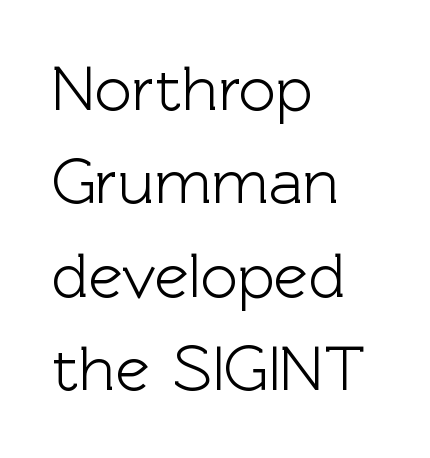
{"serif": "no", "italic": "no", "width": "normal", "x_height": "medium", "monospaced": "no", "underline": "no", "align": "left", "line_spacing": "normal", "line_spacing_ratio": 1.46, "letter_spacing": "normal", "letter_spacing_em": 0.0, "glyph_px": 64}
